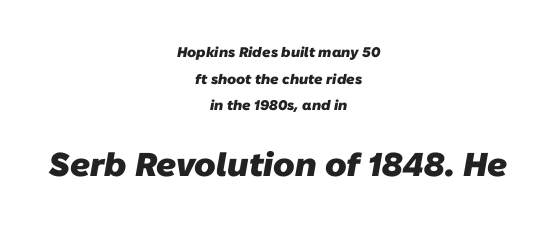
Q: Is the text bold? A: Yes.
Q: Is the typeface a serif or a sans-serif typeface? A: Sans-serif.
Q: Is the text underlined? A: No.
Q: How is the paragraph aligned? A: Centered.
Q: Is the spacing between letters normal or unusually wide? A: Normal.
Q: Is the spacing between lines tight, normal or loose? A: Loose.
Q: Which block of text is set in a larger size, the first (top) or the second (bottom)? A: The second (bottom) one.
Q: Width (condensed, normal, or wide)? A: Normal.
Q: Stroke contrast? A: Low.
Q: x-height? A: Medium.
Q: Monospaced? A: No.
